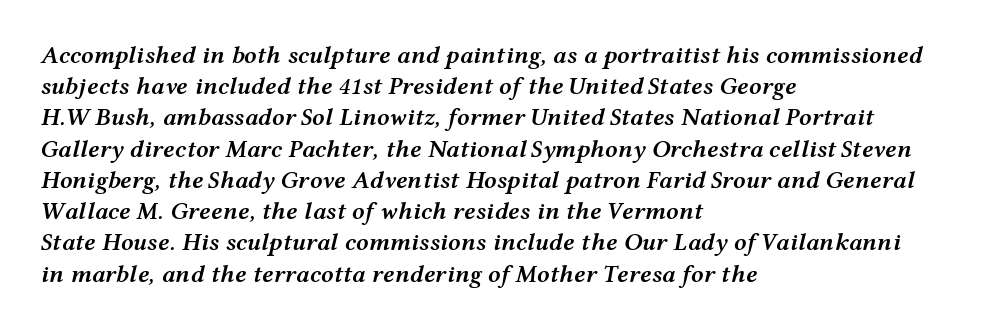
Spacing between characters is what you'd get straight out of the box. Every letter is mildly thick-stroked: semibold rather than bold. Plain, unruled lines of type. Horizontal bands of white between lines are of average thickness.
